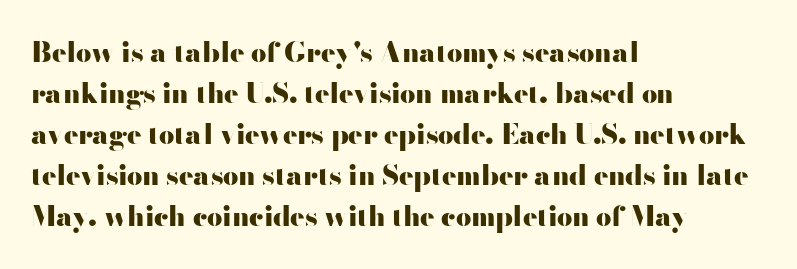
Q: Is the text bold? A: Yes.
Q: Is the text italic (slanted)? A: No, it is upright.
Q: Is the text underlined? A: No.
Q: How is the paragraph aligned? A: Left-aligned.
Q: Is the spacing between letters normal or unusually wide? A: Normal.
Q: Is the spacing between lines tight, normal or loose? A: Normal.
